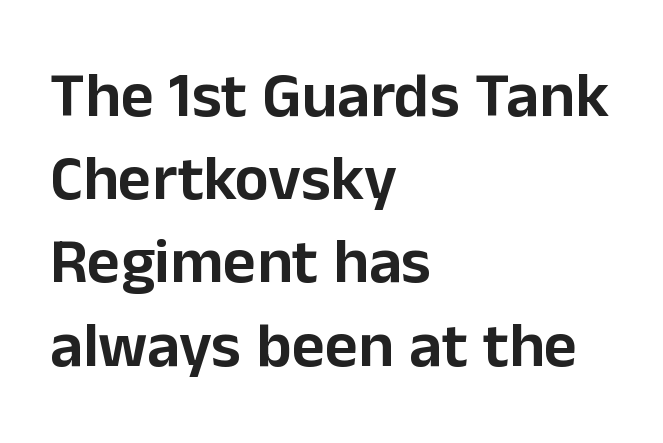
The image shows 64 px sans-serif type, upright; set left-aligned, normal line spacing (1.3x), normal letter spacing, not underlined; low stroke contrast and a medium x-height.
